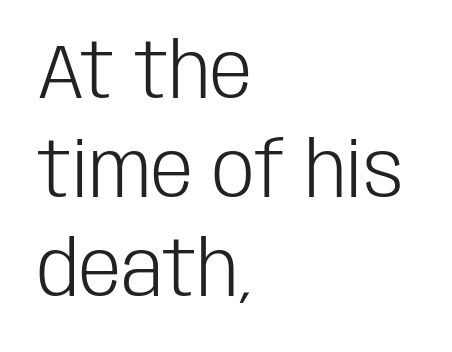
{"serif": "no", "italic": "no", "bold": "no", "weight": "light", "width": "condensed", "stroke_contrast": "low", "x_height": "large", "monospaced": "no", "underline": "no", "align": "left", "line_spacing": "normal", "line_spacing_ratio": 1.3, "letter_spacing": "normal", "letter_spacing_em": 0.0, "glyph_px": 76}
